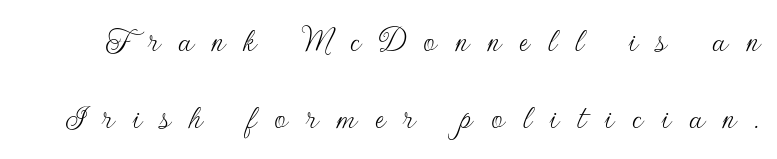
Q: Is the text bold? A: No.
Q: Is the text italic (slanted)? A: Yes.
Q: Is the typeface a serif or a sans-serif typeface? A: Sans-serif.
Q: Is the text underlined? A: No.
Q: Is the spacing between letters normal or unusually wide? A: Unusually wide.
Q: Is the spacing between lines tight, normal or loose? A: Loose.
Q: Width (condensed, normal, or wide)? A: Normal.
Q: Stroke contrast? A: Low.
Q: x-height? A: Small.
Q: Monospaced? A: No.
